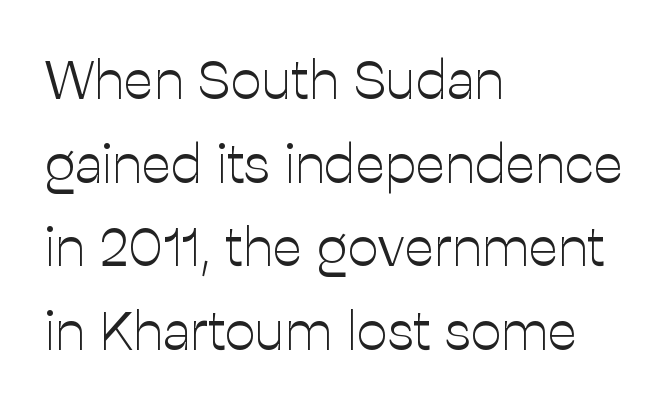
The image shows 55 px light sans-serif type, upright; set left-aligned, normal line spacing (1.52x), normal letter spacing, not underlined; low stroke contrast and a medium x-height.
